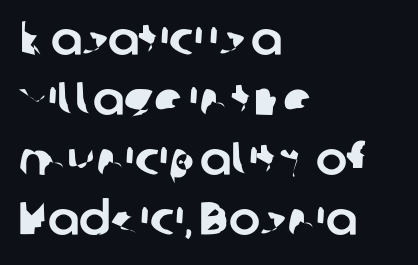
The image shows 47 px sans-serif type; set left-aligned, normal line spacing (1.28x), normal letter spacing, not underlined; low stroke contrast and a medium x-height.
